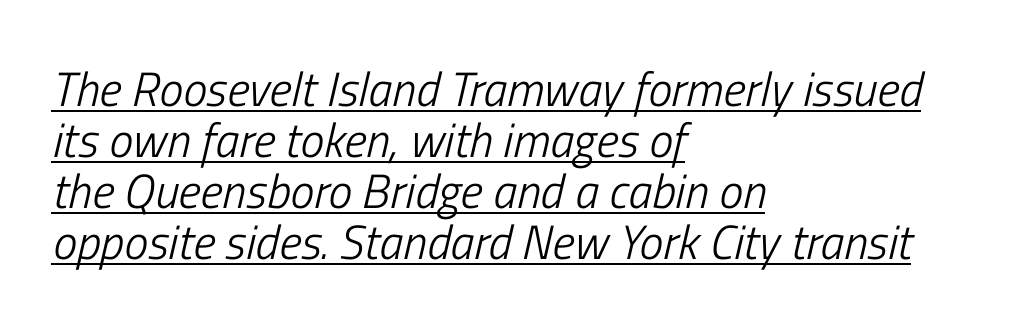
The image shows 48 px light, condensed type, italic (leaning right); set left-aligned, tight line spacing (1.06x), normal letter spacing, underlined; low stroke contrast and a medium x-height.
